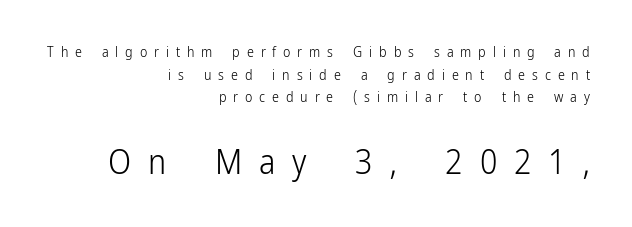
{"serif": "no", "italic": "no", "bold": "no", "weight": "light", "width": "condensed", "stroke_contrast": "low", "x_height": "medium", "monospaced": "no", "underline": "no", "align": "right", "line_spacing": "normal", "line_spacing_ratio": 1.62, "letter_spacing": "wide", "letter_spacing_em": 0.49, "larger_block": "second", "size_ratio": 2.43, "glyph_px": 34}
